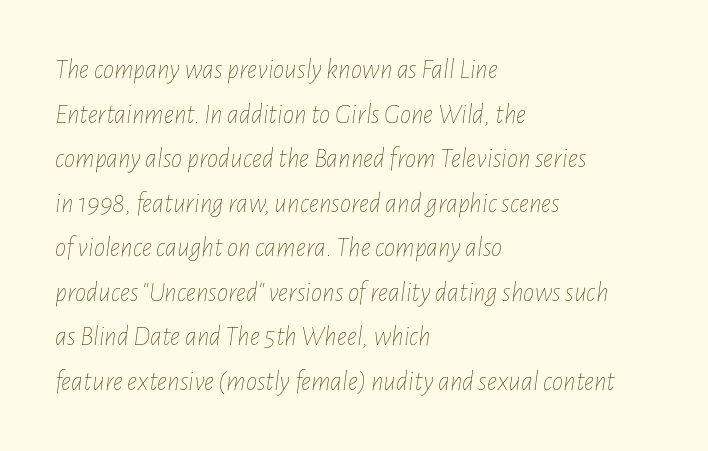
{"italic": "yes", "lean": "right", "slant_degrees": 7, "bold": "no", "weight": "thin", "width": "condensed", "stroke_contrast": "low", "x_height": "medium", "monospaced": "no", "underline": "no", "align": "left", "line_spacing": "normal", "line_spacing_ratio": 1.59, "letter_spacing": "normal", "letter_spacing_em": 0.0, "glyph_px": 28}
